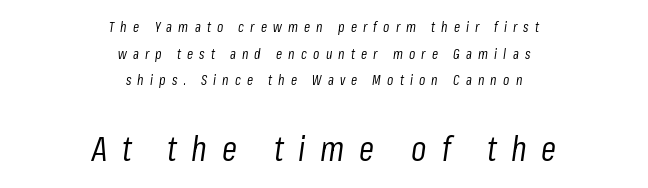
{"italic": "yes", "lean": "right", "slant_degrees": 8, "bold": "no", "weight": "regular", "width": "condensed", "stroke_contrast": "low", "x_height": "medium", "monospaced": "no", "underline": "no", "align": "center", "line_spacing": "loose", "line_spacing_ratio": 1.9, "letter_spacing": "wide", "letter_spacing_em": 0.44, "larger_block": "second", "size_ratio": 2.43, "glyph_px": 34}
